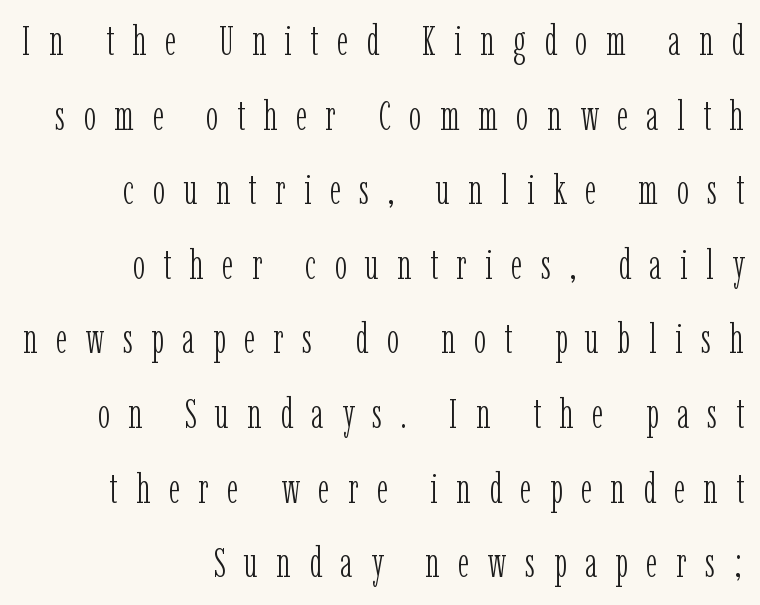
Q: Is the text bold? A: No.
Q: Is the text italic (slanted)? A: No, it is upright.
Q: Is the typeface a serif or a sans-serif typeface? A: Serif.
Q: Is the text underlined? A: No.
Q: How is the paragraph aligned? A: Right-aligned.
Q: Is the spacing between letters normal or unusually wide? A: Unusually wide.
Q: Width (condensed, normal, or wide)? A: Condensed.
Q: Stroke contrast? A: Low.
Q: x-height? A: Medium.
Q: Monospaced? A: No.
